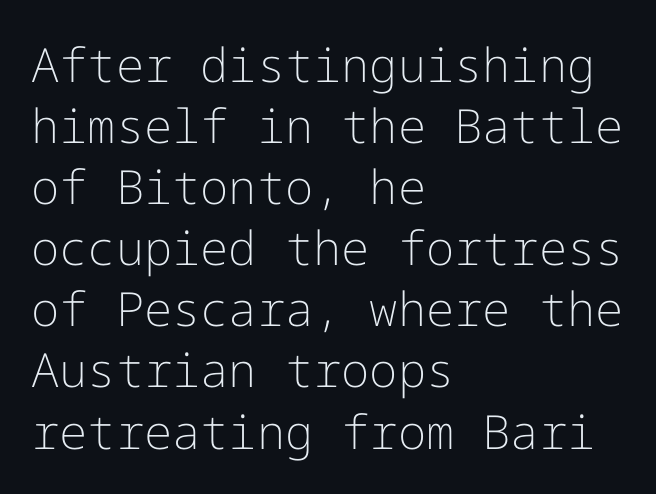
{"serif": "no", "italic": "no", "bold": "no", "weight": "light", "width": "normal", "stroke_contrast": "low", "x_height": "medium", "underline": "no", "align": "left", "line_spacing": "normal", "line_spacing_ratio": 1.3, "letter_spacing": "normal", "letter_spacing_em": 0.0, "glyph_px": 47}
